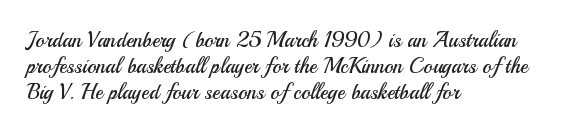
The image shows 21 px text type; set left-aligned, line spacing 1.24x, normal letter spacing, not underlined.
